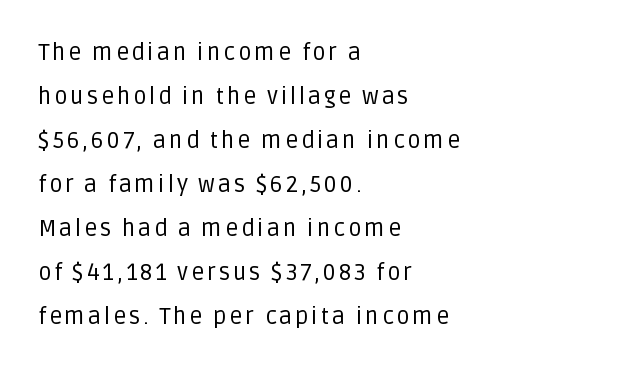
Regarding leading, the lines here are spaced well apart. Style check: upright. Honestly, there is no underline to notice here at all. Each line starts at the same left margin while the right side varies. A quiet, ordinary-to-light weight characterises the typeface.
